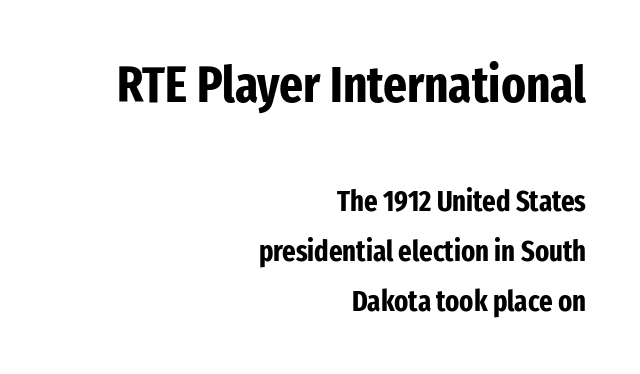
{"serif": "no", "italic": "no", "bold": "yes", "weight": "bold", "width": "condensed", "stroke_contrast": "low", "x_height": "medium", "monospaced": "no", "underline": "no", "align": "right", "line_spacing_ratio": 1.73, "letter_spacing": "normal", "letter_spacing_em": 0.0, "larger_block": "first", "size_ratio": 1.76, "glyph_px": 51}
